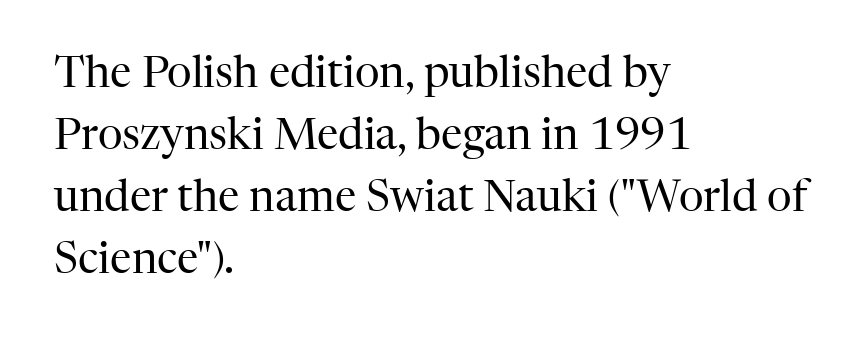
The leading is moderate, giving the passage an even texture. Posture: vertical. Caption: multi-line text, flush left, ragged right. Varying glyph widths throughout — classic text-font behaviour. The typesetting does not lean heavy: it is not bold. In terms of letterspacing, this is plain default setting.
